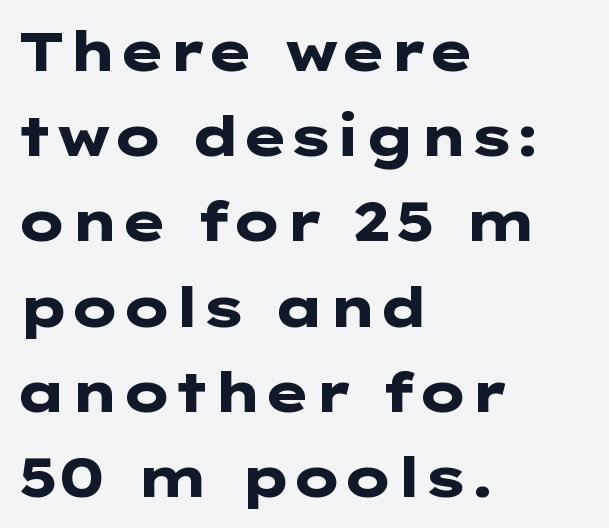
Q: Is the text bold? A: Yes.
Q: Is the text italic (slanted)? A: No, it is upright.
Q: Is the typeface a serif or a sans-serif typeface? A: Sans-serif.
Q: Is the text underlined? A: No.
Q: How is the paragraph aligned? A: Left-aligned.
Q: Is the spacing between letters normal or unusually wide? A: Normal.
Q: Is the spacing between lines tight, normal or loose? A: Normal.
Q: Width (condensed, normal, or wide)? A: Wide.
Q: Stroke contrast? A: Low.
Q: x-height? A: Medium.
